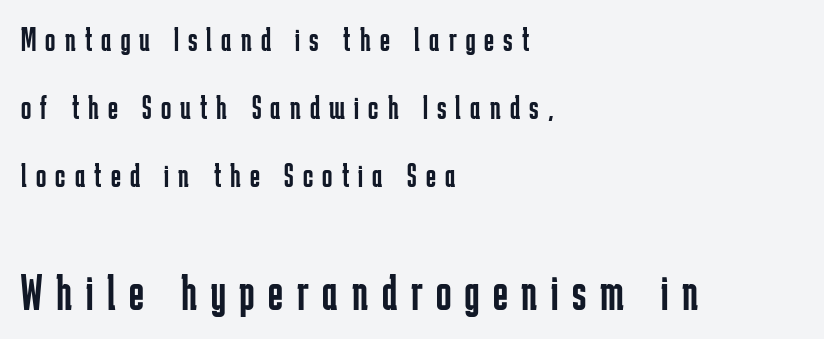
The image shows 51 px regular-weight, condensed sans-serif type, upright; set left-aligned, loose line spacing (2.0x), unusually wide letter spacing (+0.27 em), not underlined; the second (bottom) block is 1.5x larger; low stroke contrast and a medium x-height.
